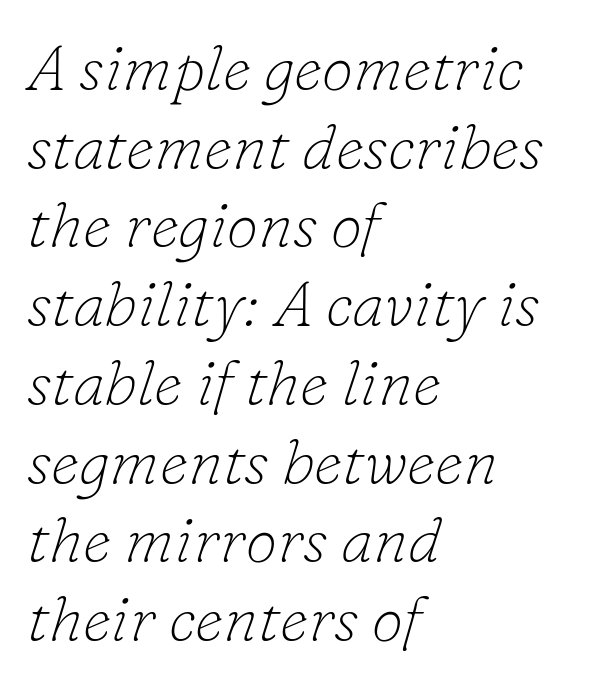
The image shows 64 px thin serif type, italic (leaning right); set left-aligned, line spacing 1.23x, normal letter spacing, not underlined; low stroke contrast and a small x-height.
